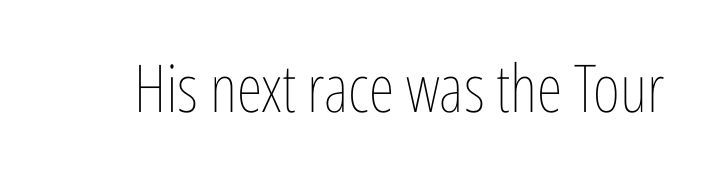
{"italic": "no", "bold": "no", "weight": "thin", "width": "condensed", "stroke_contrast": "low", "x_height": "medium", "monospaced": "no", "underline": "no", "letter_spacing": "normal", "letter_spacing_em": 0.0, "glyph_px": 66}
